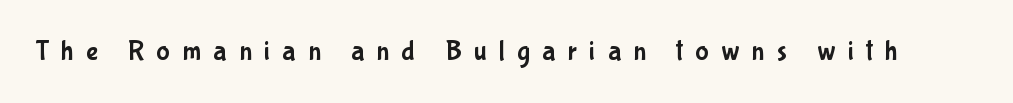
The rendering shows plain stroke endings on the letterforms — a sans-serif design. Observe the wide spacing: letters keep a clear distance from each other. Nope, not italic — everything's standing straight. No word sits above an underline.
